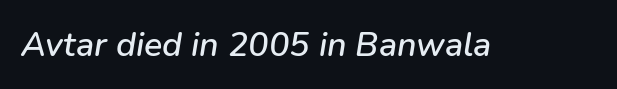
The image shows 34 px text type, italic (leaning right); set normal letter spacing, not underlined; low stroke contrast and a medium x-height.
